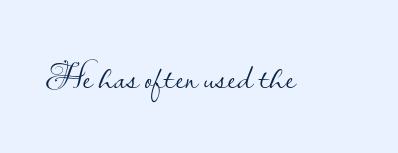
The image shows 38 px light sans-serif type; set normal letter spacing, not underlined; low stroke contrast and a small x-height.
